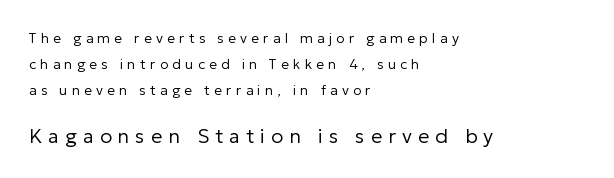
{"italic": "no", "bold": "no", "underline": "no", "align": "left", "line_spacing_ratio": 1.85, "letter_spacing": "wide", "letter_spacing_em": 0.3, "larger_block": "second", "size_ratio": 1.43, "glyph_px": 20}
